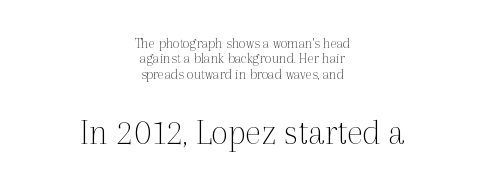
{"serif": "yes", "italic": "no", "bold": "no", "weight": "thin", "width": "normal", "x_height": "medium", "monospaced": "no", "underline": "no", "align": "center", "line_spacing": "tight", "line_spacing_ratio": 1.03, "letter_spacing": "normal", "letter_spacing_em": 0.0, "larger_block": "second", "size_ratio": 2.53, "glyph_px": 38}
